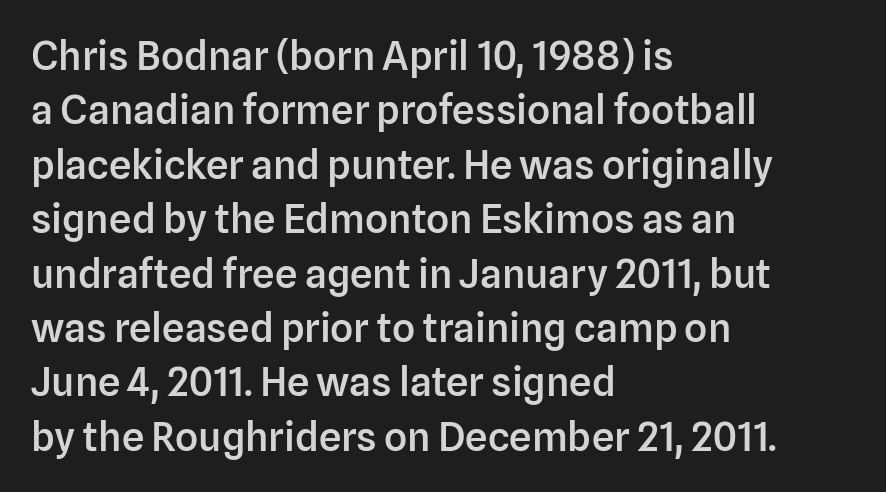
Q: Is the text bold? A: Semi-bold.
Q: Is the text italic (slanted)? A: No, it is upright.
Q: Is the typeface a serif or a sans-serif typeface? A: Sans-serif.
Q: Is the text underlined? A: No.
Q: How is the paragraph aligned? A: Left-aligned.
Q: Is the spacing between letters normal or unusually wide? A: Normal.
Q: Is the spacing between lines tight, normal or loose? A: Normal.
Q: Width (condensed, normal, or wide)? A: Normal.
Q: Stroke contrast? A: Low.
Q: x-height? A: Medium.
Q: Monospaced? A: No.
